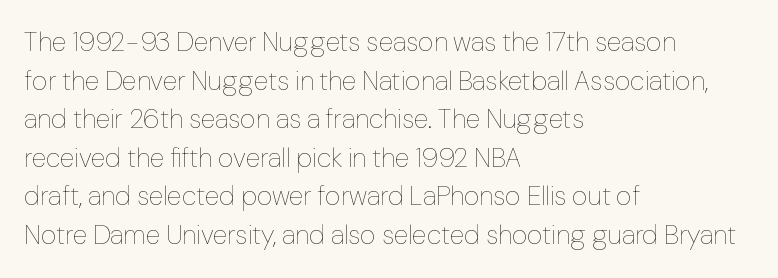
Stroke thickness stays within the range of a standard reading face or lighter. Notice how descenders clear the ascenders below comfortably — that's standard leading. There is no visible air inserted between adjacent glyphs. Casual observation: everything's shoved over to the left. The specimen omits any rule beneath the text block's lines. The letters stand straight up with perfectly vertical stems.
